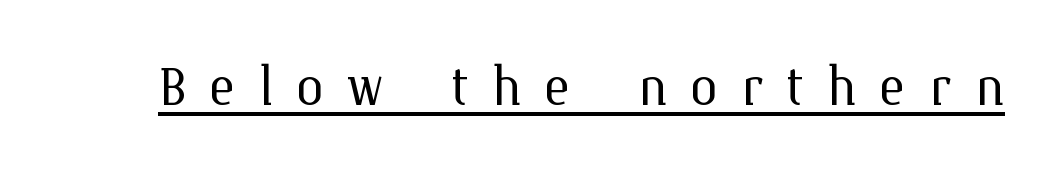
The typography opts for an upright posture over an oblique one. Proportional: the letters do not fall into vertical columns. Tracking here is generous; glyphs stand well apart from one another. Compared with a typical body face, this is equally light or lighter still.
